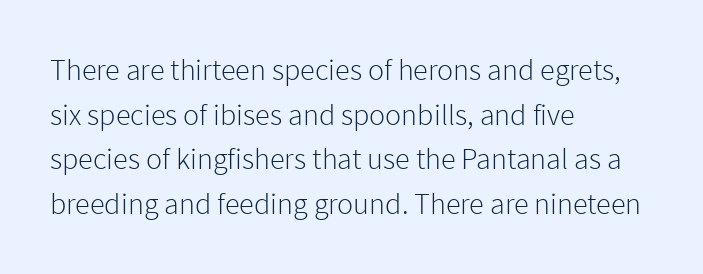
{"serif": "no", "italic": "no", "bold": "no", "weight": "light", "width": "normal", "stroke_contrast": "low", "x_height": "medium", "monospaced": "no", "underline": "no", "align": "left", "line_spacing": "normal", "line_spacing_ratio": 1.49, "letter_spacing": "normal", "letter_spacing_em": 0.0, "glyph_px": 30}
